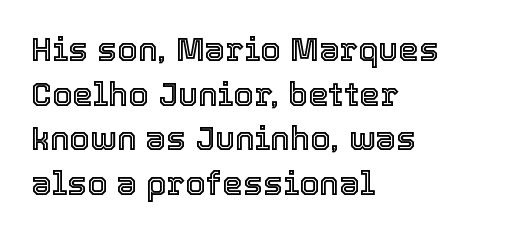
The image shows 33 px text type, upright; set left-aligned, normal line spacing (1.35x), normal letter spacing, not underlined; a medium x-height.
